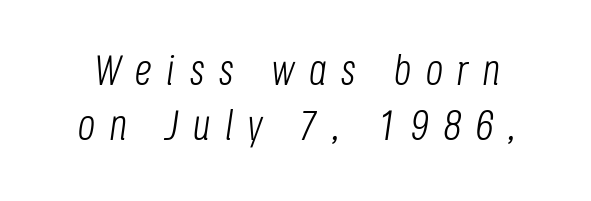
Q: Is the text bold? A: No.
Q: Is the text italic (slanted)? A: Yes, it leans right by about 8 degrees.
Q: Is the text underlined? A: No.
Q: Is the spacing between letters normal or unusually wide? A: Unusually wide.
Q: Is the spacing between lines tight, normal or loose? A: Normal.
Q: Width (condensed, normal, or wide)? A: Condensed.
Q: Stroke contrast? A: Low.
Q: x-height? A: Large.
Q: Monospaced? A: No.
